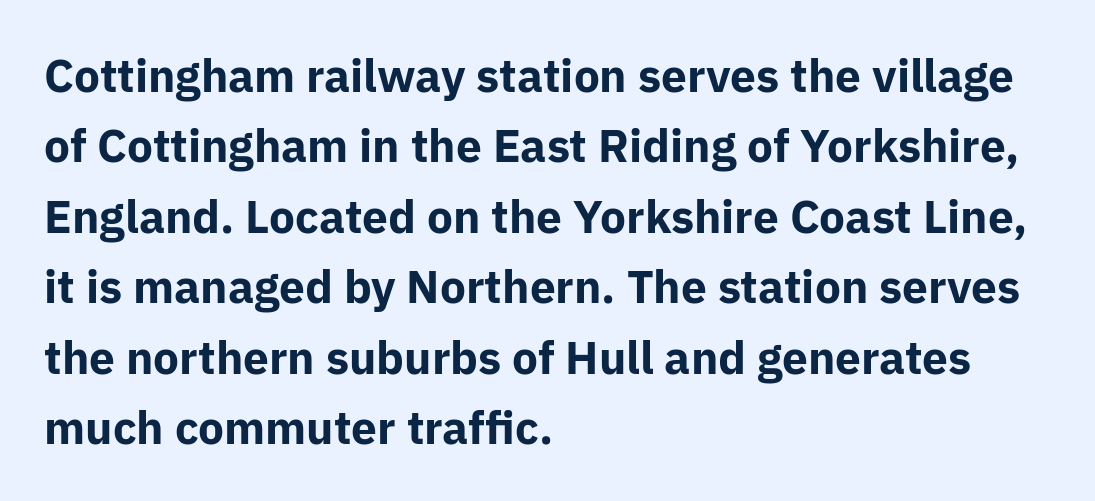
{"serif": "no", "italic": "no", "bold": "yes", "weight": "bold", "width": "normal", "stroke_contrast": "low", "x_height": "medium", "monospaced": "no", "underline": "no", "align": "left", "line_spacing": "normal", "line_spacing_ratio": 1.53, "letter_spacing": "normal", "letter_spacing_em": 0.0, "glyph_px": 46}
